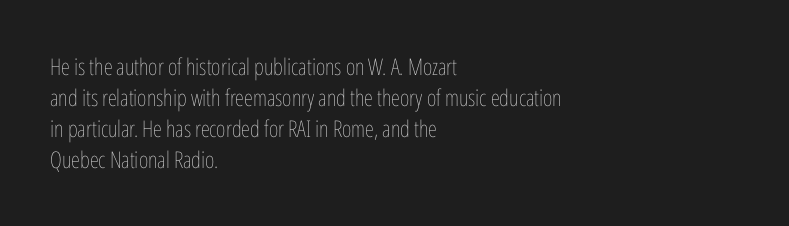
The image shows 23 px text type, upright; set left-aligned, normal line spacing (1.35x), normal letter spacing, not underlined.
